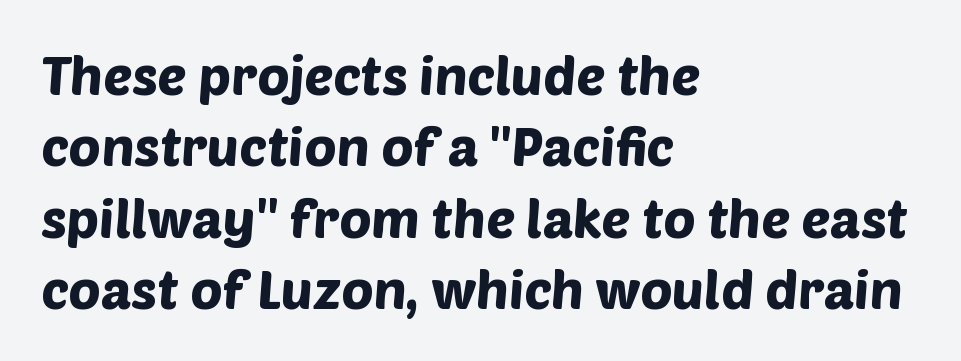
Notice how descenders clear the ascenders below comfortably — that's standard leading. Here the designer chose a conventional face with non-uniform glyph widths. Just letters on the line, the space beneath them empty. These lines are set flush left with a ragged right edge.
